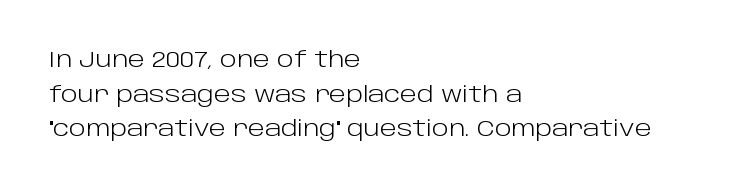
Which margin do the lines hug? The left one — the right edge is uneven. This is roman type, the default non-slanted kind. Summary of vertical rhythm: regular, with standard interline spacing. These glyphs show unthickened strokes, regular width or finer. The rendering keeps characters at their native spacing. The gap between lines stays unmarked.
